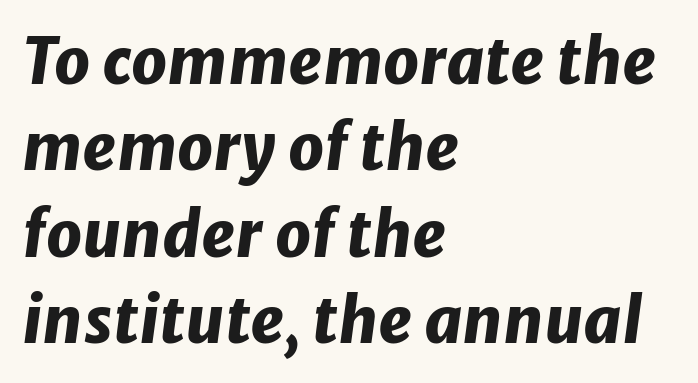
The passage shown stacks its lines at a standard gap. Lines of text with bare space underneath. Notice how the passage keeps a crisp vertical edge on the left only. Note the varied advance widths — an 'i' is clearly narrower than an 'm'. Observe the ordinary spacing: letters are neighbours, not strangers. Observe the lean: these are italic letterforms.
